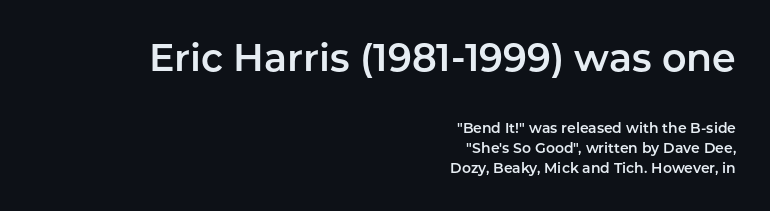
Glance below the letters and you will spot only blank space. The earlier block is typeset at a bigger size than the later block. Evenly set lines give the paragraph a standard silhouette. Vertical strokes here are truly vertical. Tracking value appears to be zero — textbook default spacing.
